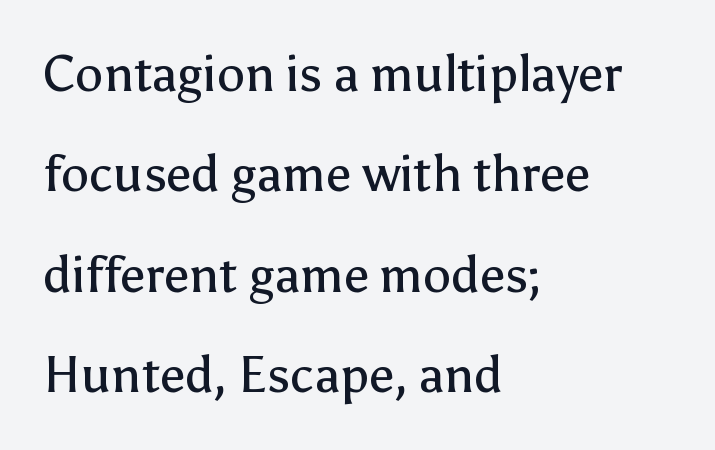
Varying glyph widths throughout — classic text-font behaviour. Glance below the letters and you will spot only blank space. The letterforms sit shoulder to shoulder at normal distance. No chunkiness to these letters — they're not bold. The letters carry no serifs — their stems end cleanly without finishing strokes.
